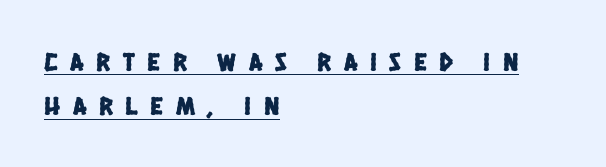
The image shows 26 px text type; set left-aligned, normal line spacing (1.7x), unusually wide letter spacing (+0.49 em), underlined.
